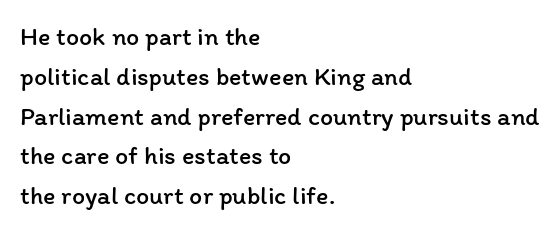
The image shows 26 px text type, upright; set left-aligned, normal line spacing (1.53x), normal letter spacing, not underlined.
